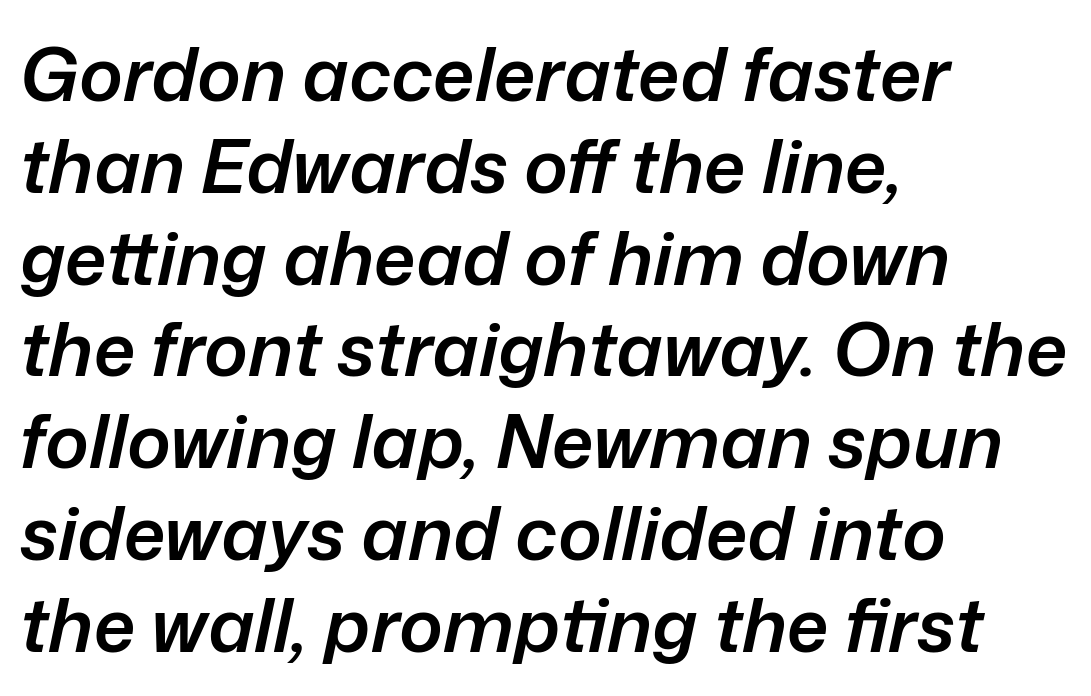
Q: Is the text bold? A: Semi-bold.
Q: Is the text italic (slanted)? A: Yes, it leans right by about 12 degrees.
Q: Is the text underlined? A: No.
Q: How is the paragraph aligned? A: Left-aligned.
Q: Is the spacing between letters normal or unusually wide? A: Normal.
Q: Width (condensed, normal, or wide)? A: Normal.
Q: Stroke contrast? A: Low.
Q: x-height? A: Medium.
Q: Monospaced? A: No.
